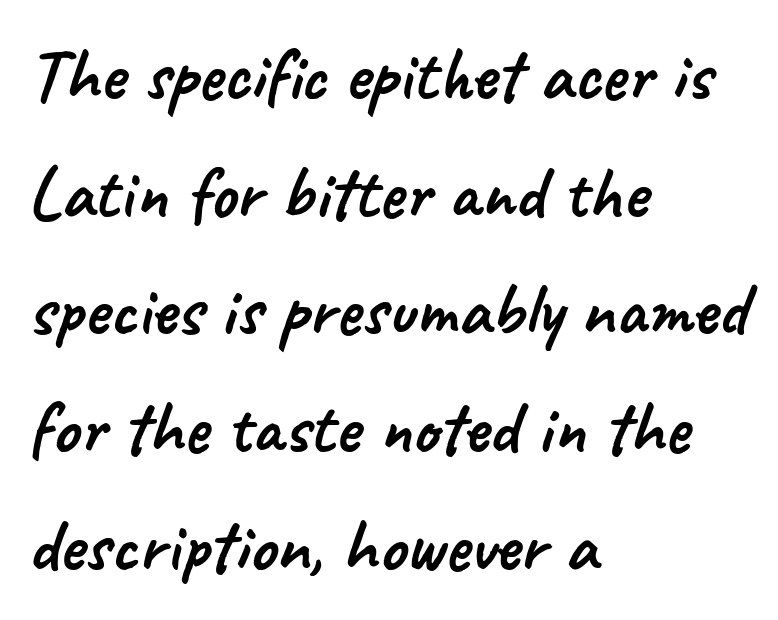
Grotesque or geometric, the face here clearly has no serifs. These lines keep a tight, regular rhythm from letter to letter. The passage is arranged the way most books set body copy — flush left. Leading matches the norm, producing a regular column.
